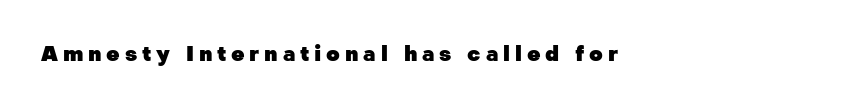
The image shows 21 px bold type, upright; set unusually wide letter spacing (+0.23 em), not underlined.
